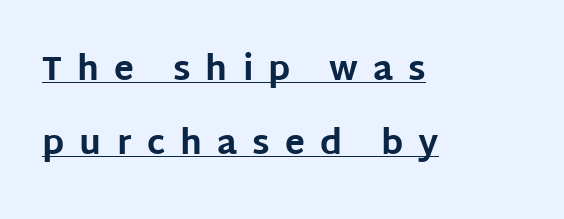
The image shows 33 px bold sans-serif type, upright; set left-aligned, loose line spacing (2.24x), unusually wide letter spacing (+0.46 em), underlined; low stroke contrast and a large x-height.
